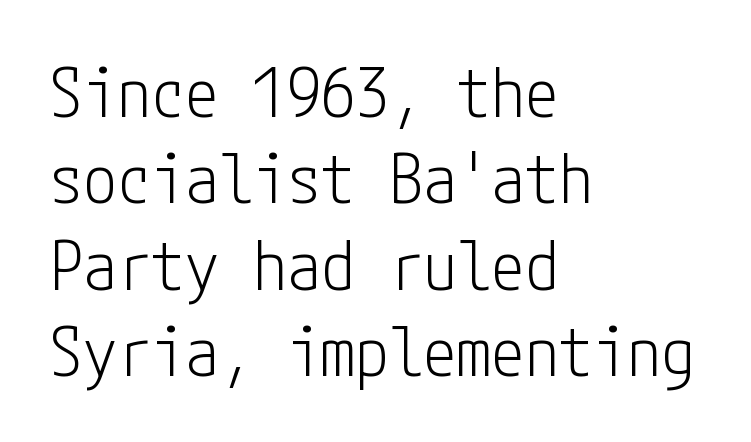
{"serif": "no", "italic": "no", "bold": "no", "weight": "light", "width": "condensed", "stroke_contrast": "low", "x_height": "medium", "underline": "no", "align": "left", "line_spacing": "normal", "line_spacing_ratio": 1.27, "letter_spacing": "normal", "letter_spacing_em": 0.0, "glyph_px": 68}
